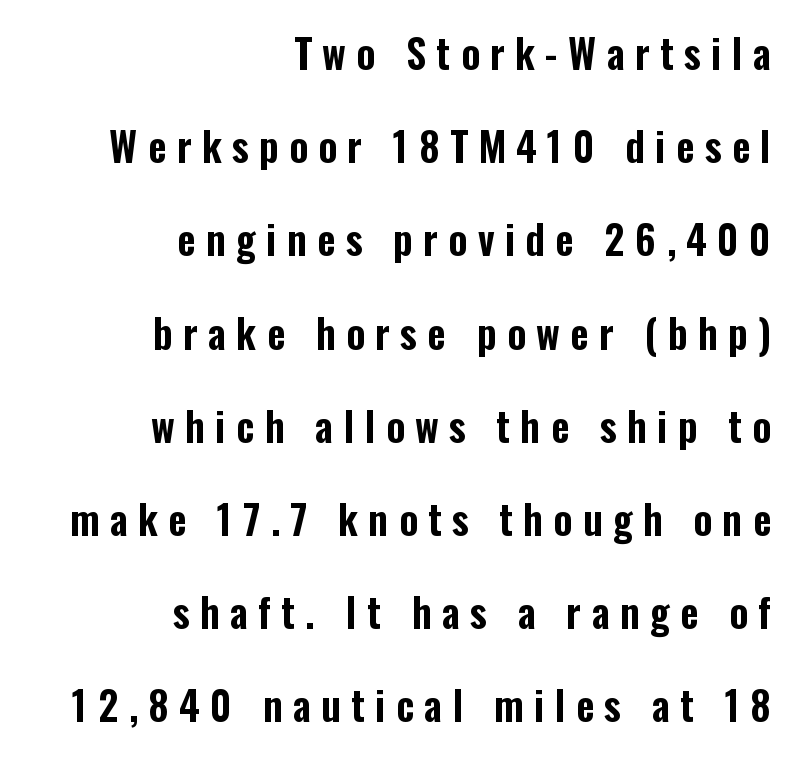
The image shows 40 px condensed sans-serif type, upright; set right-aligned, loose line spacing (2.33x), unusually wide letter spacing (+0.26 em), not underlined; low stroke contrast and a medium x-height.
